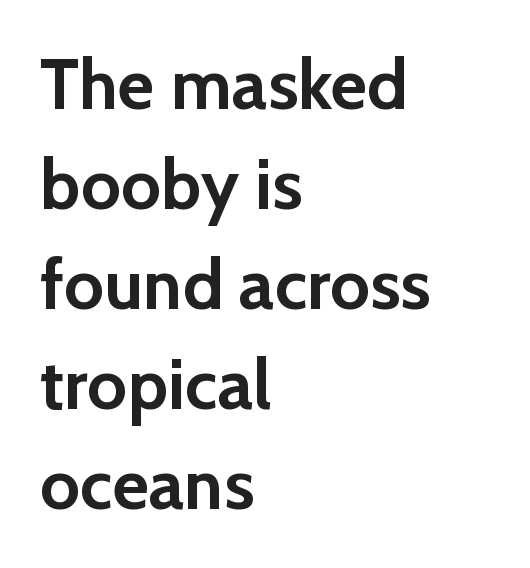
The image shows 71 px semibold sans-serif type, upright; set left-aligned, normal line spacing (1.41x), normal letter spacing, not underlined; low stroke contrast and a medium x-height.
